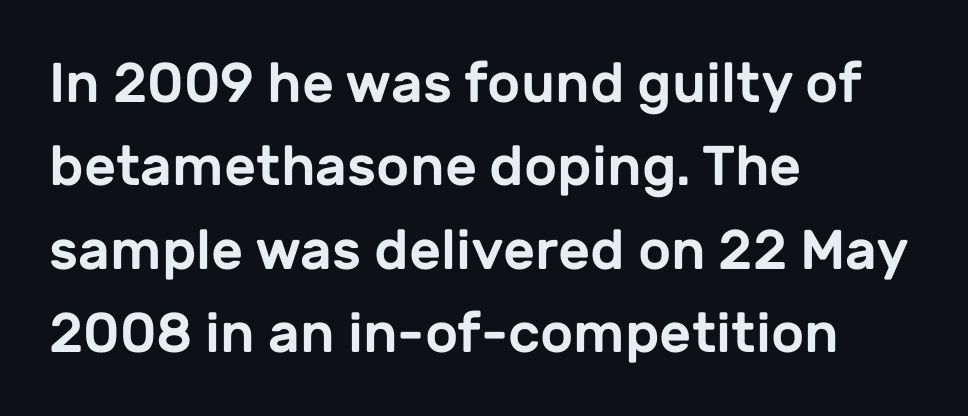
Q: Is the text italic (slanted)? A: No, it is upright.
Q: Is the typeface a serif or a sans-serif typeface? A: Sans-serif.
Q: Is the text underlined? A: No.
Q: How is the paragraph aligned? A: Left-aligned.
Q: Is the spacing between letters normal or unusually wide? A: Normal.
Q: Is the spacing between lines tight, normal or loose? A: Normal.
Q: Width (condensed, normal, or wide)? A: Normal.
Q: Stroke contrast? A: Low.
Q: x-height? A: Medium.
Q: Monospaced? A: No.
